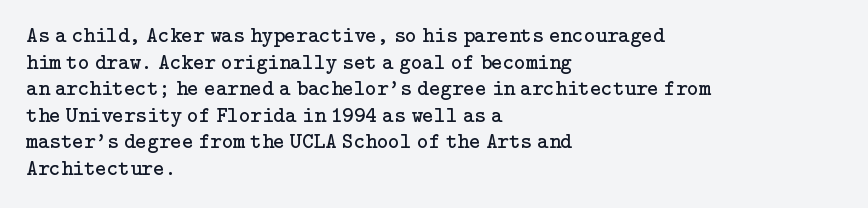
{"italic": "no", "bold": "no", "underline": "no", "align": "left", "line_spacing_ratio": 1.21, "letter_spacing": "normal", "letter_spacing_em": 0.0, "glyph_px": 22}
